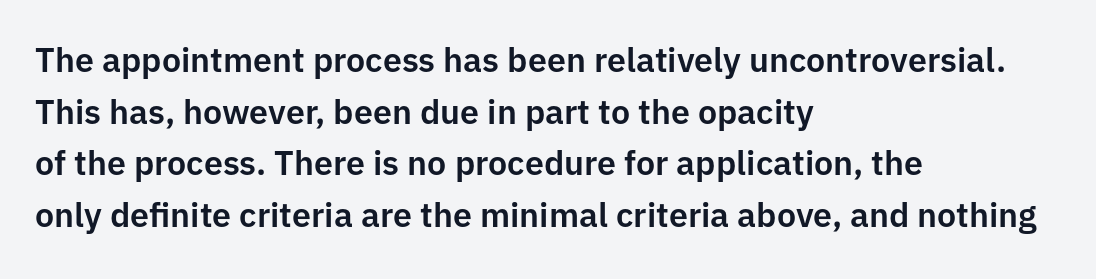
Note the varied advance widths — an 'i' is clearly narrower than an 'm'. The words here are not underlined. Students, note that the glyphs here touch the page at normal intervals. Classification — sans serif. The ragged edge is on the right, which tells us the setting is flush left.
